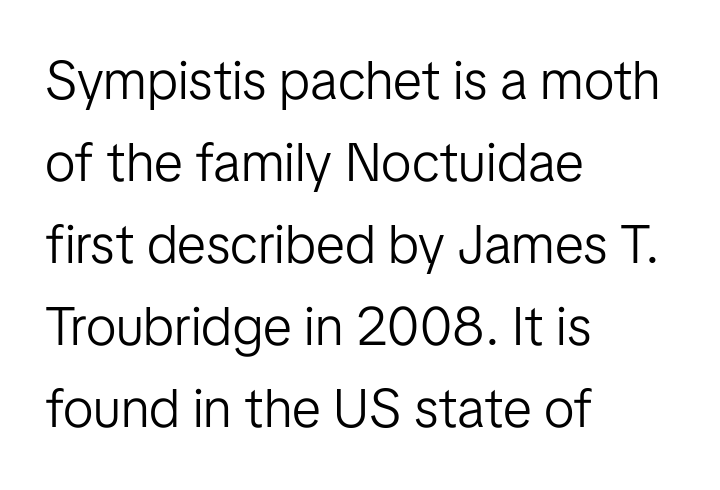
The image shows 54 px light sans-serif type, upright; set left-aligned, normal line spacing (1.52x), normal letter spacing, not underlined; low stroke contrast and a medium x-height.
